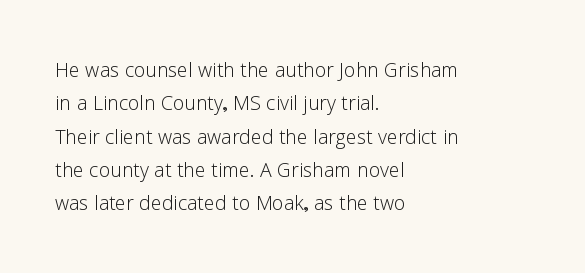
{"italic": "no", "bold": "no", "underline": "no", "align": "left", "line_spacing": "normal", "line_spacing_ratio": 1.28, "letter_spacing": "normal", "letter_spacing_em": 0.0, "glyph_px": 26}
